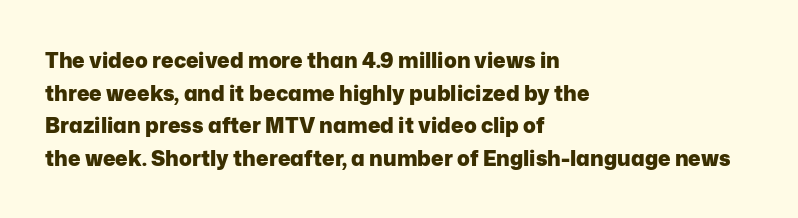
The image shows 21 px bold type, upright; set left-aligned, normal line spacing (1.55x), normal letter spacing, not underlined.
